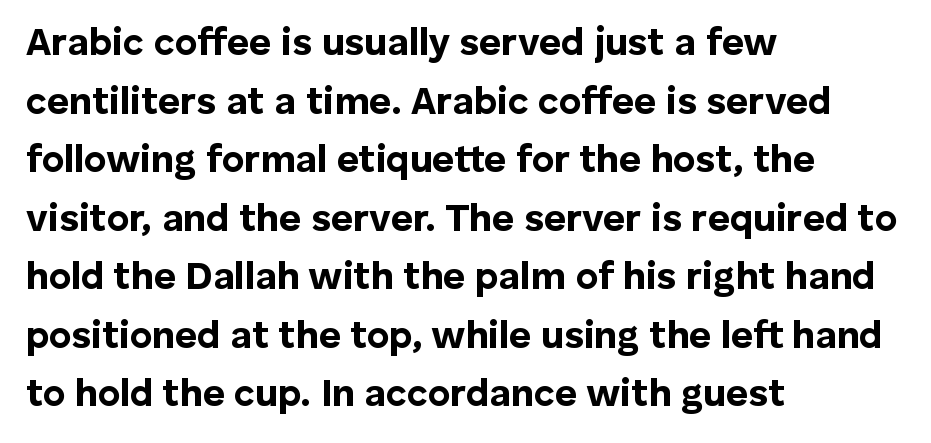
{"serif": "no", "italic": "no", "bold": "yes", "weight": "bold", "width": "normal", "stroke_contrast": "low", "x_height": "medium", "monospaced": "no", "underline": "no", "align": "left", "line_spacing": "normal", "line_spacing_ratio": 1.54, "letter_spacing": "normal", "letter_spacing_em": 0.0, "glyph_px": 38}
